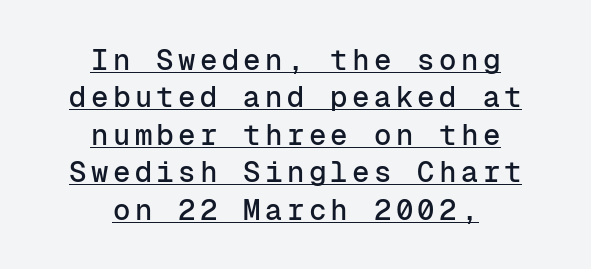
Q: Is the text italic (slanted)? A: No, it is upright.
Q: Is the typeface a serif or a sans-serif typeface? A: Sans-serif.
Q: Is the text underlined? A: Yes.
Q: How is the paragraph aligned? A: Centered.
Q: Is the spacing between lines tight, normal or loose? A: Normal.
Q: Width (condensed, normal, or wide)? A: Normal.
Q: Stroke contrast? A: Low.
Q: x-height? A: Medium.
Q: Monospaced? A: Yes.
